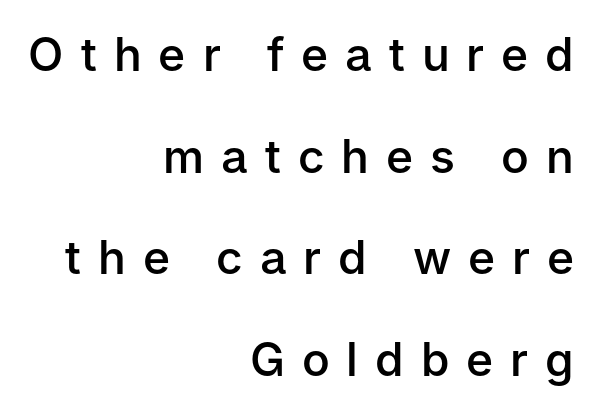
Varying glyph widths throughout — classic text-font behaviour. This block would shrink considerably if given ordinary leading; it's expanded now. A sans-serif font was chosen for this passage. Check under the words: just untouched page. In terms of posture, this sample is upright. Firm but not heavy-handed strokes: this text is semibold.
